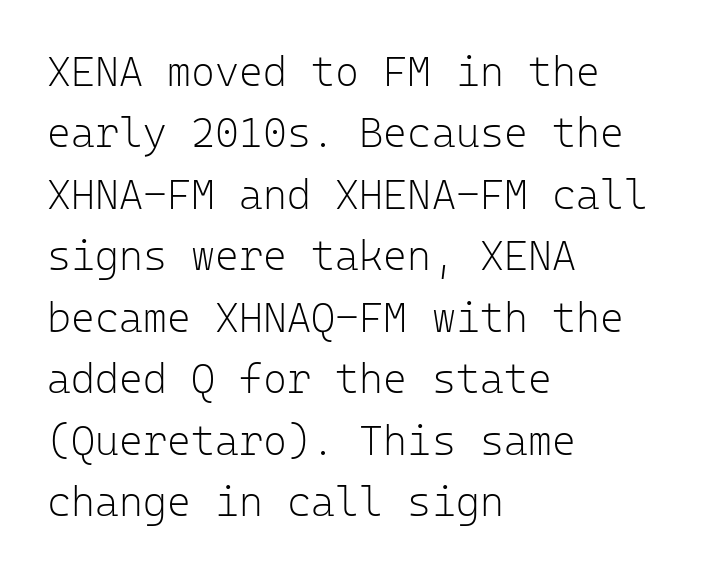
The image shows 41 px light sans-serif type, upright, monospaced; set left-aligned, normal line spacing (1.5x), normal letter spacing, not underlined; low stroke contrast and a medium x-height.
